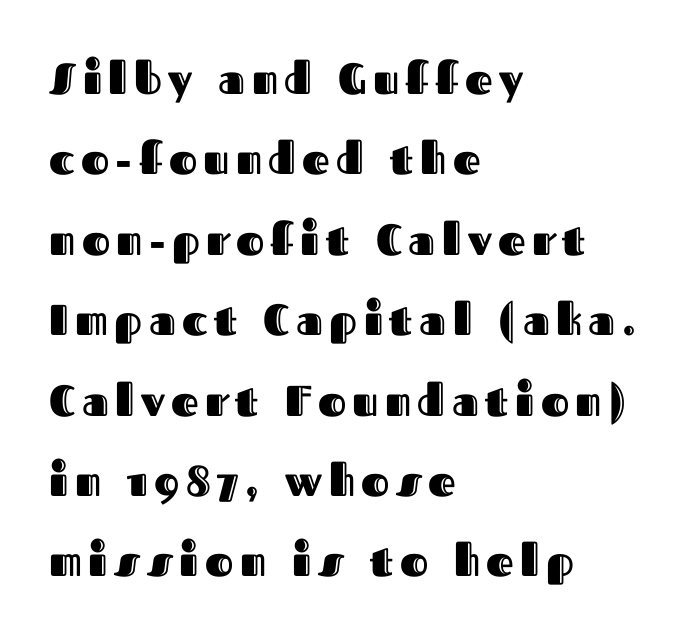
The image shows 43 px text type, upright; set left-aligned, line spacing 1.87x, not underlined; a medium x-height.
